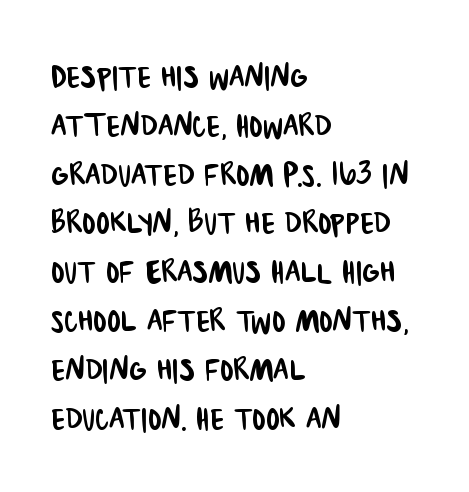
Q: Is the typeface a serif or a sans-serif typeface? A: Sans-serif.
Q: Is the text underlined? A: No.
Q: How is the paragraph aligned? A: Left-aligned.
Q: Is the spacing between letters normal or unusually wide? A: Normal.
Q: Width (condensed, normal, or wide)? A: Condensed.
Q: Stroke contrast? A: Low.
Q: x-height? A: Large.
Q: Monospaced? A: No.
